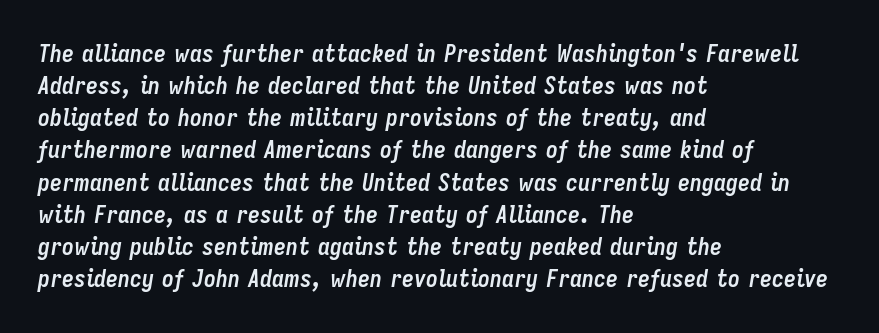
The image shows 24 px bold type, italic (leaning right); set left-aligned, normal line spacing (1.34x), normal letter spacing, not underlined.
